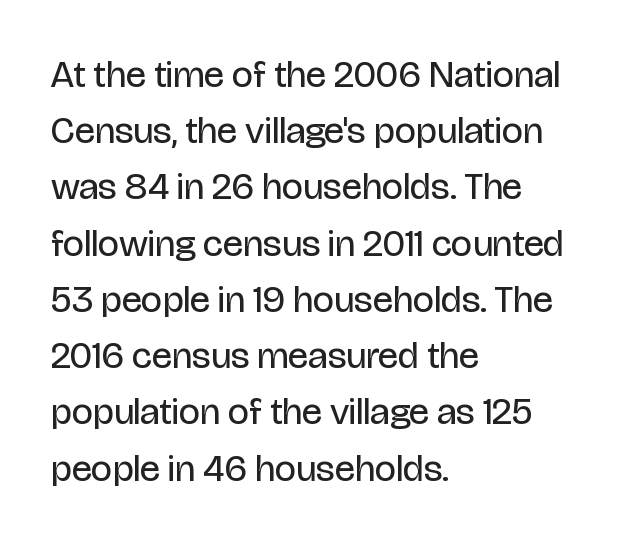
{"serif": "no", "italic": "no", "bold": "no", "weight": "regular", "width": "condensed", "stroke_contrast": "low", "x_height": "large", "monospaced": "no", "underline": "no", "align": "left", "line_spacing": "normal", "line_spacing_ratio": 1.48, "letter_spacing": "normal", "letter_spacing_em": 0.0, "glyph_px": 38}
